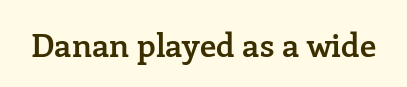
{"serif": "yes", "italic": "no", "bold": "semi", "weight": "semibold", "width": "normal", "stroke_contrast": "low", "x_height": "medium", "monospaced": "no", "underline": "no", "letter_spacing": "normal", "letter_spacing_em": 0.0, "glyph_px": 33}
